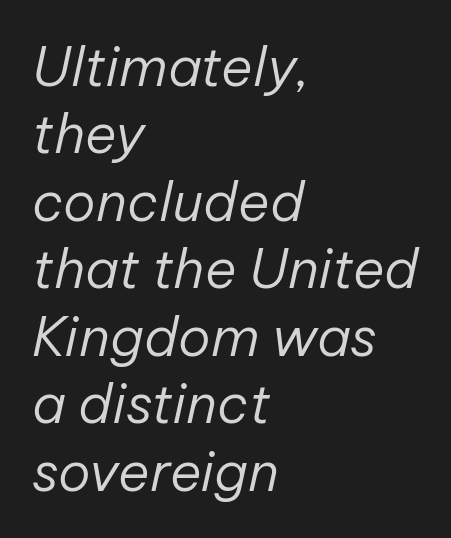
A classic flush-left, rag-right setting is used for this passage. The horizontal fit of the characters is conventional and even. It's the slanting kind of type. Think of a printed novel: that variable character pitch is what you see here. Compared with a typical body face, this is equally light or lighter still.
